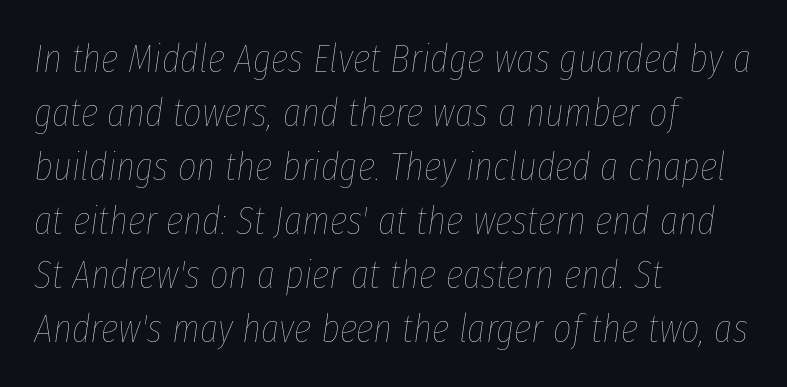
The image shows 40 px thin, condensed type, italic (leaning right); set left-aligned, normal line spacing (1.35x), normal letter spacing, not underlined; low stroke contrast and a medium x-height.
